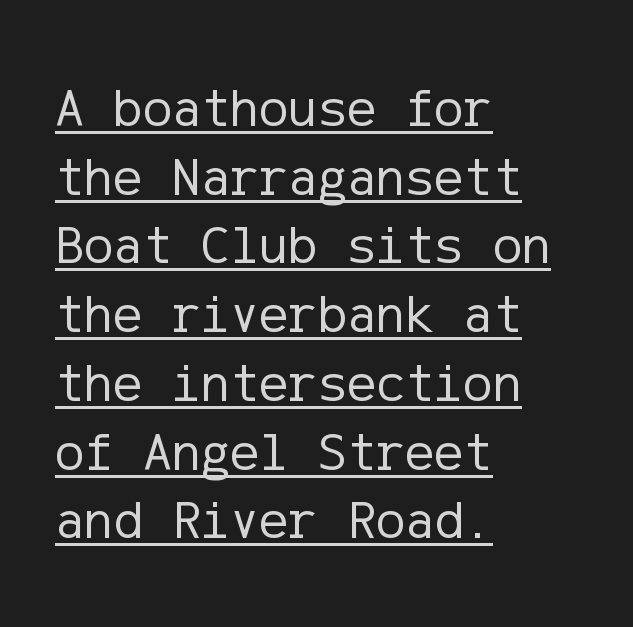
{"serif": "no", "italic": "no", "bold": "no", "weight": "regular", "width": "normal", "stroke_contrast": "low", "x_height": "medium", "underline": "yes", "align": "left", "line_spacing": "normal", "line_spacing_ratio": 1.25, "letter_spacing": "normal", "letter_spacing_em": 0.0, "glyph_px": 55}
